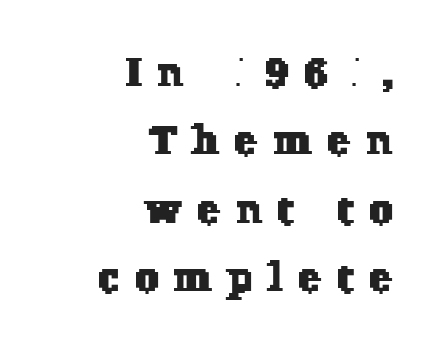
{"serif": "yes", "width": "normal", "stroke_contrast": "low", "x_height": "medium", "monospaced": "no", "underline": "no", "align": "right", "line_spacing": "normal", "line_spacing_ratio": 1.67, "letter_spacing": "wide", "letter_spacing_em": 0.4, "glyph_px": 41}
